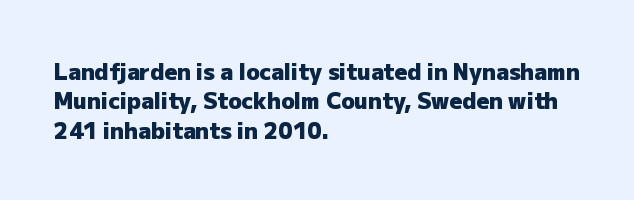
Q: Is the text bold? A: Yes.
Q: Is the text italic (slanted)? A: No, it is upright.
Q: Is the text underlined? A: No.
Q: How is the paragraph aligned? A: Left-aligned.
Q: Is the spacing between letters normal or unusually wide? A: Normal.
Q: Is the spacing between lines tight, normal or loose? A: Normal.
